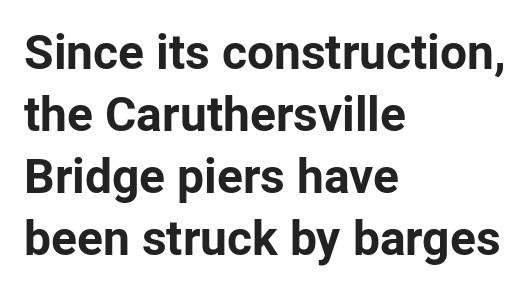
Q: Is the text bold? A: Yes.
Q: Is the text italic (slanted)? A: No, it is upright.
Q: Is the typeface a serif or a sans-serif typeface? A: Sans-serif.
Q: Is the text underlined? A: No.
Q: How is the paragraph aligned? A: Left-aligned.
Q: Is the spacing between letters normal or unusually wide? A: Normal.
Q: Is the spacing between lines tight, normal or loose? A: Normal.
Q: Width (condensed, normal, or wide)? A: Normal.
Q: Stroke contrast? A: Low.
Q: x-height? A: Medium.
Q: Monospaced? A: No.
